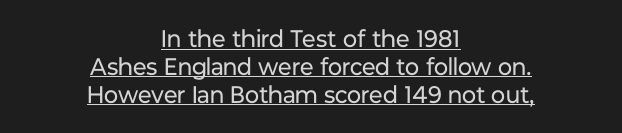
{"italic": "no", "bold": "no", "underline": "yes", "align": "center", "line_spacing_ratio": 1.16, "letter_spacing": "normal", "letter_spacing_em": 0.0, "glyph_px": 24}
